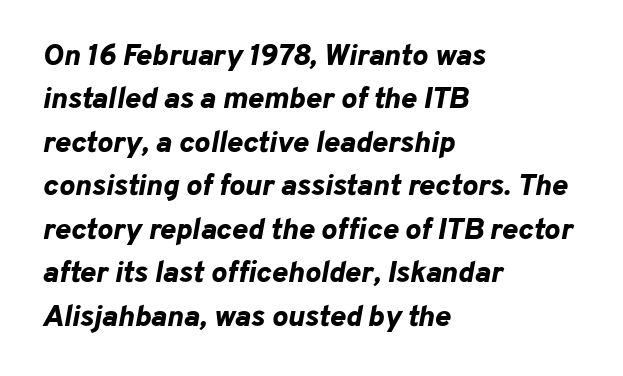
{"italic": "yes", "lean": "right", "slant_degrees": 10, "bold": "yes", "weight": "bold", "width": "normal", "stroke_contrast": "low", "x_height": "medium", "monospaced": "no", "underline": "no", "align": "left", "line_spacing": "normal", "line_spacing_ratio": 1.45, "letter_spacing": "normal", "letter_spacing_em": 0.0, "glyph_px": 30}
